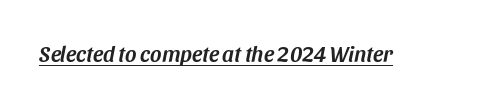
{"italic": "yes", "lean": "right", "slant_degrees": 11, "underline": "yes", "letter_spacing": "normal", "letter_spacing_em": 0.0, "glyph_px": 22}
